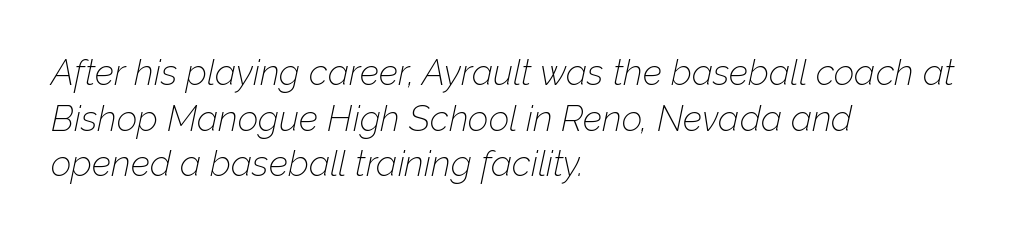
The image shows 36 px thin type, italic (leaning right); set left-aligned, normal line spacing (1.27x), normal letter spacing, not underlined; low stroke contrast and a medium x-height.
